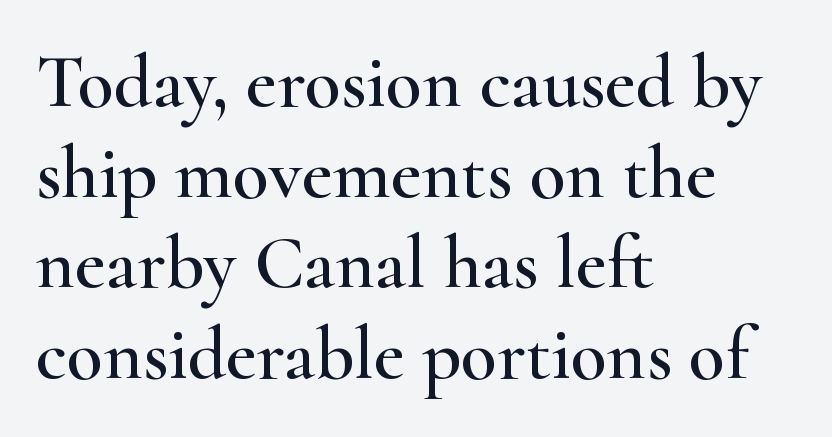
There is no visible air inserted between adjacent glyphs. Note the varied advance widths — an 'i' is clearly narrower than an 'm'. The letters stand straight up with perfectly vertical stems. Beneath every word, the page is bare. The rag falls on the right side of this text block.
